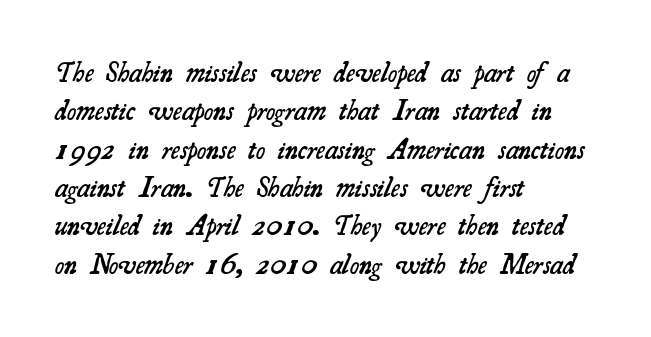
Q: Is the text bold? A: Semi-bold.
Q: Is the typeface a serif or a sans-serif typeface? A: Serif.
Q: Is the text underlined? A: No.
Q: How is the paragraph aligned? A: Left-aligned.
Q: Is the spacing between letters normal or unusually wide? A: Normal.
Q: Is the spacing between lines tight, normal or loose? A: Normal.
Q: Width (condensed, normal, or wide)? A: Normal.
Q: Stroke contrast? A: Medium.
Q: x-height? A: Small.
Q: Monospaced? A: No.
